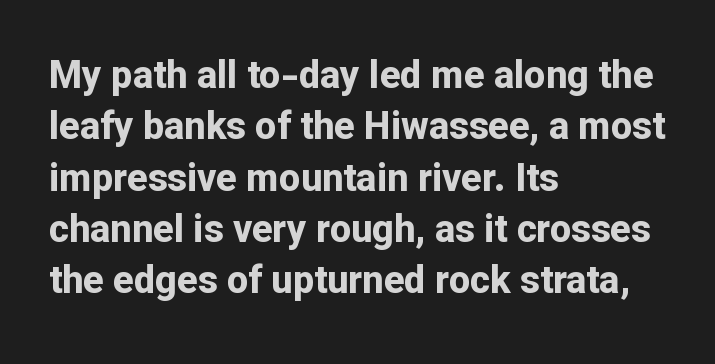
The image shows 38 px bold sans-serif type, upright; set left-aligned, normal line spacing (1.35x), normal letter spacing, not underlined; low stroke contrast and a medium x-height.
